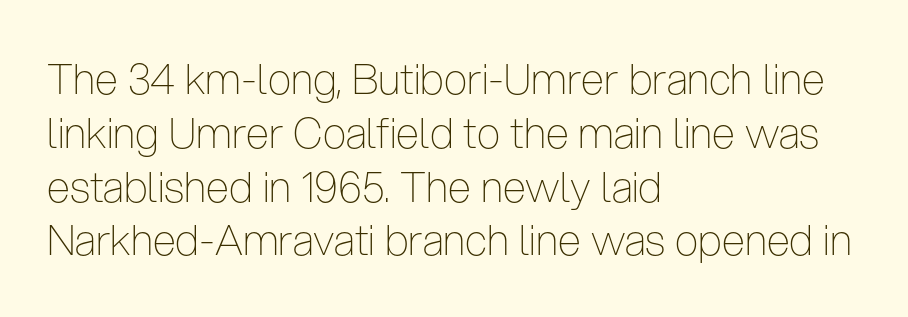
Caption: multi-line text, flush left, ragged right. Tracking here is standard; glyphs follow each other at the usual distance. In terms of letterform style, serifs are entirely absent. The rendering uses natural spacing where letterforms have individual widths. The specimen reads as upright at a glance.
